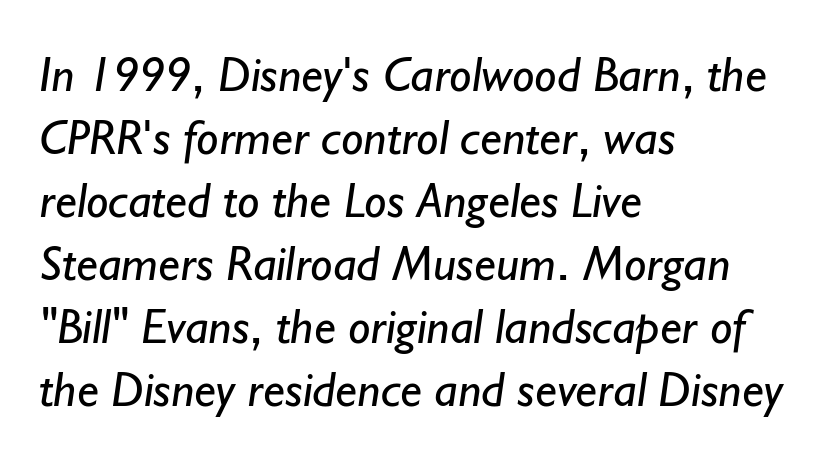
{"serif": "no", "bold": "no", "weight": "regular", "width": "normal", "stroke_contrast": "low", "x_height": "small", "monospaced": "no", "underline": "no", "align": "left", "line_spacing": "normal", "line_spacing_ratio": 1.26, "letter_spacing": "normal", "letter_spacing_em": 0.0, "glyph_px": 50}
